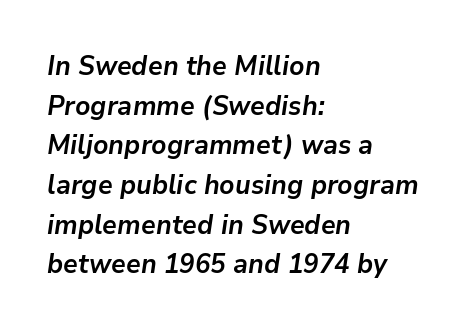
The image shows 27 px bold type, italic (leaning right); set left-aligned, normal line spacing (1.47x), normal letter spacing, not underlined.
